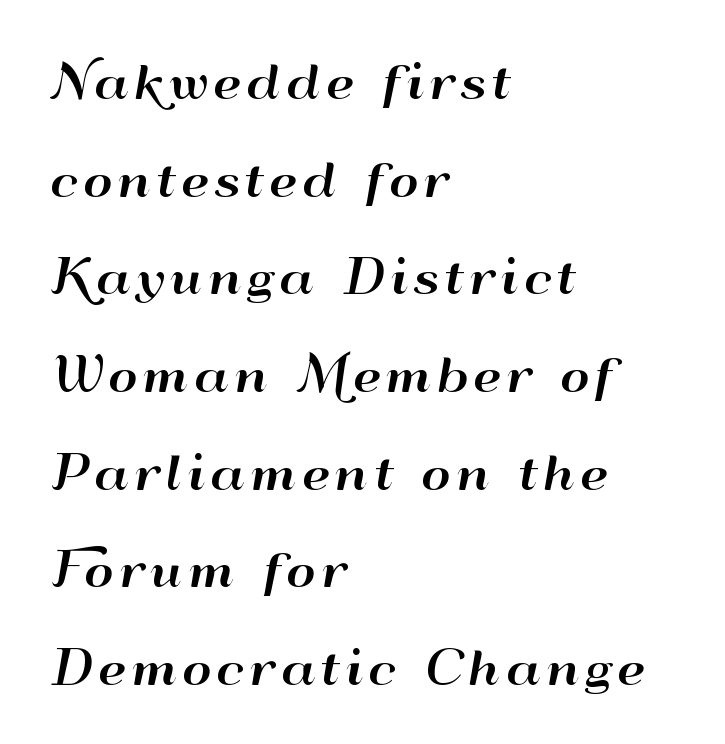
These lines are rendered in a variable-pitch font. This is sans-serif lettering, the kind often seen on screens and signage. Anything drawn beneath the words? Only blank space. How would I describe the line gaps? Wide and relaxed. The text block is weighted toward the left margin, trailing off unevenly rightward.
